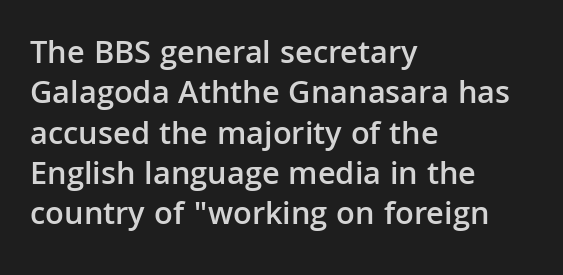
{"serif": "no", "italic": "no", "bold": "semi", "weight": "semibold", "width": "normal", "stroke_contrast": "low", "x_height": "medium", "monospaced": "no", "underline": "no", "align": "left", "line_spacing_ratio": 1.22, "letter_spacing": "normal", "letter_spacing_em": 0.0, "glyph_px": 33}
